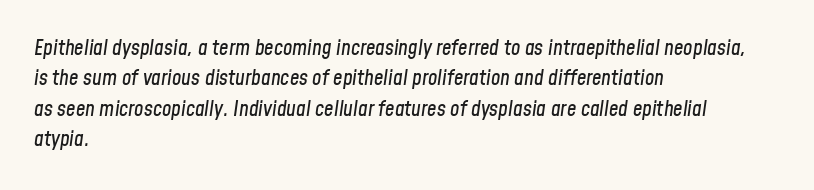
The image shows 21 px text type, italic (leaning right); set left-aligned, normal line spacing (1.45x), normal letter spacing, not underlined.
